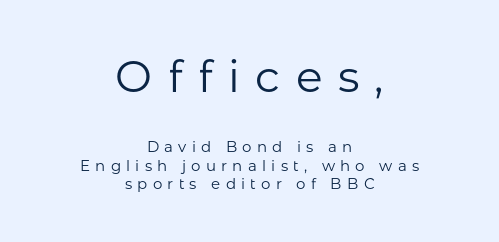
Q: Is the text bold? A: No.
Q: Is the text italic (slanted)? A: No, it is upright.
Q: Is the typeface a serif or a sans-serif typeface? A: Sans-serif.
Q: Is the text underlined? A: No.
Q: How is the paragraph aligned? A: Centered.
Q: Is the spacing between letters normal or unusually wide? A: Unusually wide.
Q: Which block of text is set in a larger size, the first (top) or the second (bottom)? A: The first (top) one.
Q: Width (condensed, normal, or wide)? A: Normal.
Q: Stroke contrast? A: Low.
Q: x-height? A: Medium.
Q: Monospaced? A: No.
